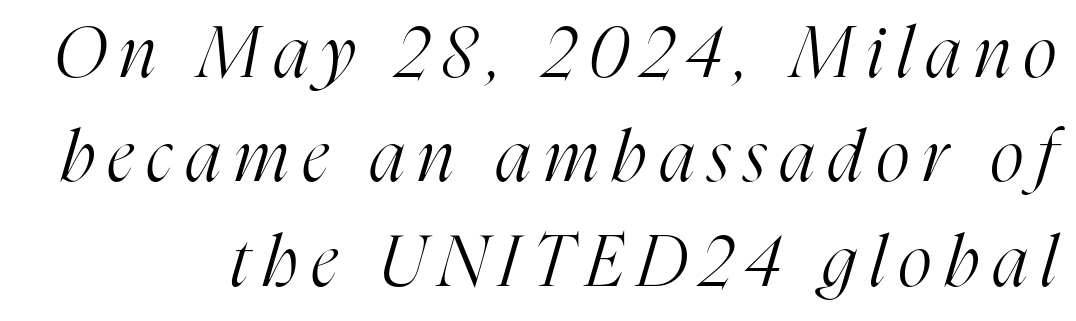
Q: Is the text bold? A: No.
Q: Is the text italic (slanted)? A: Yes, it leans right by about 16 degrees.
Q: Is the typeface a serif or a sans-serif typeface? A: Serif.
Q: Is the text underlined? A: No.
Q: Is the spacing between letters normal or unusually wide? A: Unusually wide.
Q: Is the spacing between lines tight, normal or loose? A: Normal.
Q: Width (condensed, normal, or wide)? A: Condensed.
Q: Stroke contrast? A: High.
Q: x-height? A: Medium.
Q: Monospaced? A: No.
